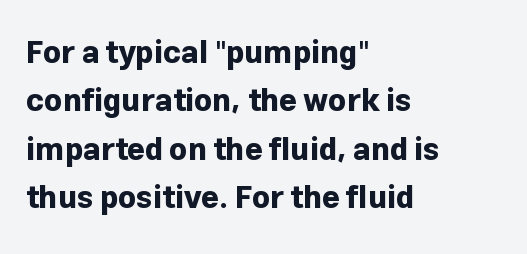
{"serif": "no", "italic": "no", "bold": "yes", "weight": "bold", "width": "normal", "stroke_contrast": "low", "x_height": "medium", "monospaced": "no", "underline": "no", "align": "left", "line_spacing": "normal", "line_spacing_ratio": 1.56, "letter_spacing": "normal", "letter_spacing_em": 0.0, "glyph_px": 31}
